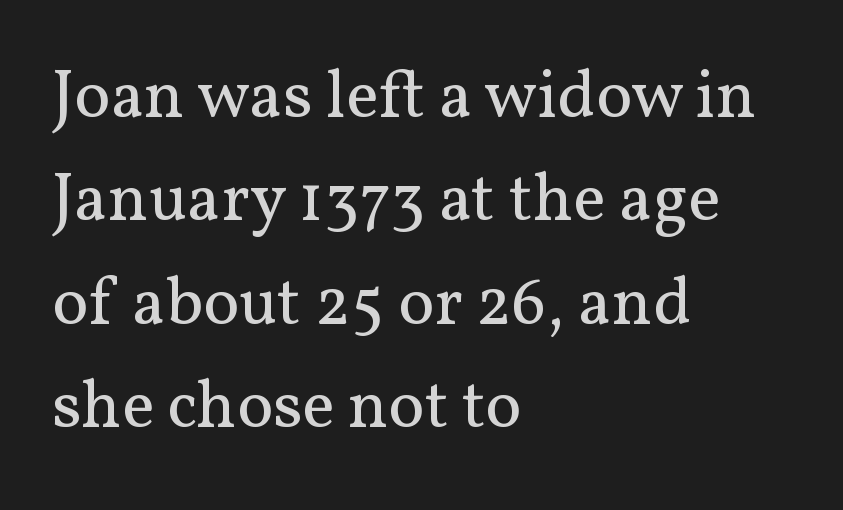
Q: Is the text bold? A: No.
Q: Is the text italic (slanted)? A: No, it is upright.
Q: Is the typeface a serif or a sans-serif typeface? A: Serif.
Q: Is the text underlined? A: No.
Q: How is the paragraph aligned? A: Left-aligned.
Q: Is the spacing between letters normal or unusually wide? A: Normal.
Q: Is the spacing between lines tight, normal or loose? A: Normal.
Q: Width (condensed, normal, or wide)? A: Normal.
Q: Stroke contrast? A: Medium.
Q: x-height? A: Medium.
Q: Monospaced? A: No.
